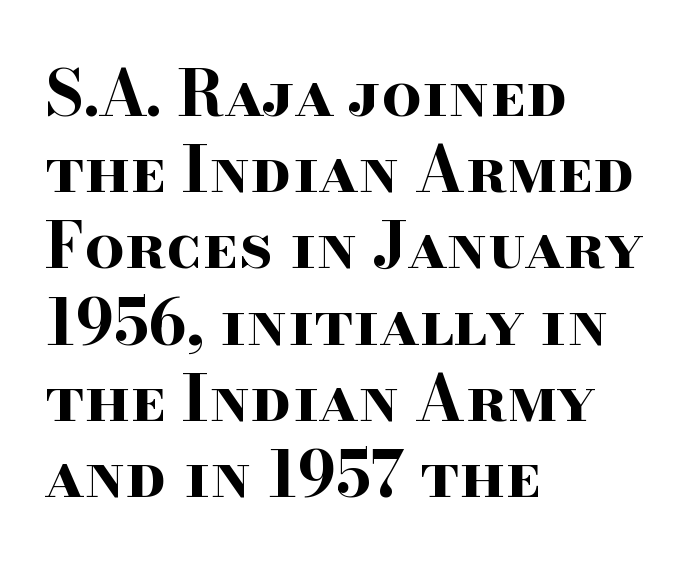
The image shows 63 px bold, wide serif type, upright; set left-aligned, line spacing 1.21x, normal letter spacing, not underlined; high stroke contrast and a small x-height.
